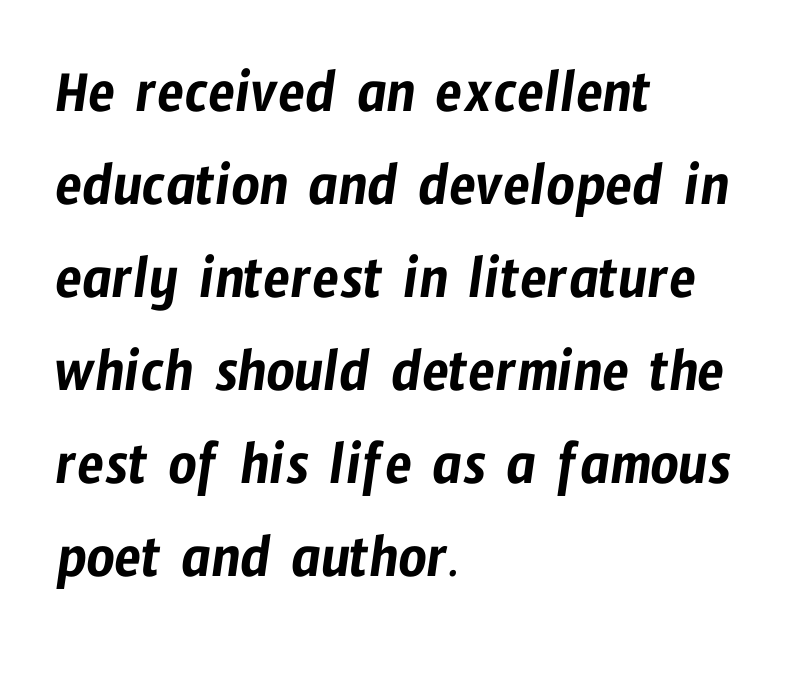
Each letter keeps its own natural width here, so spacing adapts to shape. Unlike a traditional serif, this face leaves its strokes unadorned. Letters rest on an invisible, unmarked baseline. Alignment: flush left. The lines sit at an ordinary, default distance from one another. How are the letters spaced? Ordinarily, with no added tracking.
